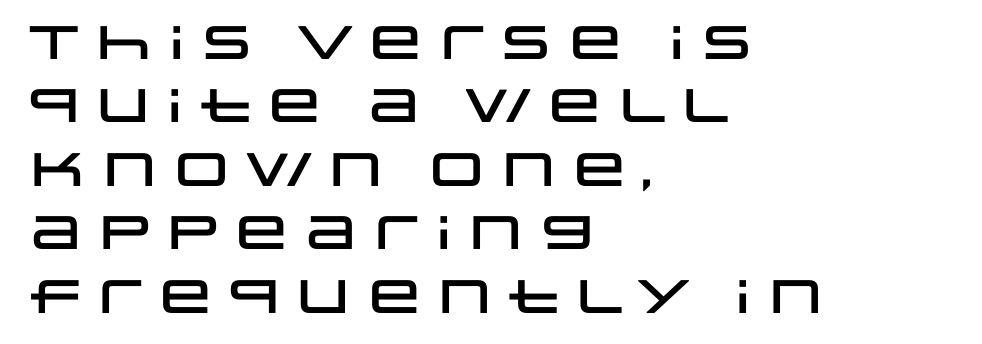
Leading matches the norm, producing a regular column. Check where the strokes stop: nothing finishes them off — pure sans. Think of a printed novel: that variable character pitch is what you see here. Nobody touched the tracking dial on this one. Line starts are locked; line ends wander.
